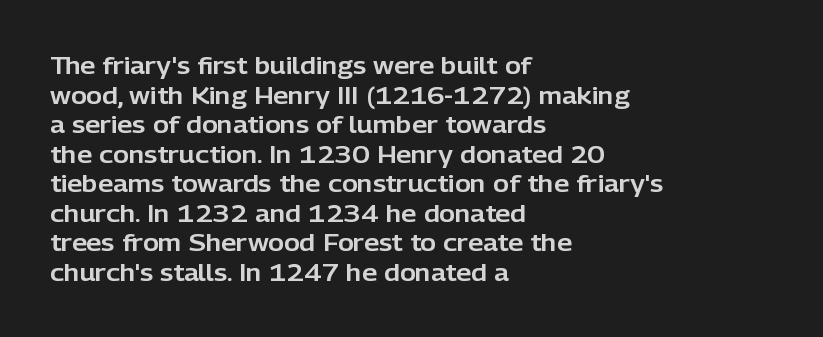
The rag falls on the right side of this text block. This sample uses an upright cut, with every glyph sitting square on the baseline. This sample uses plain, unmodified letter spacing. The strip under each line holds only bare page.
